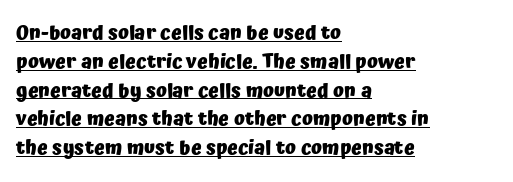
The image shows 20 px bold type, upright; set left-aligned, normal line spacing (1.44x), normal letter spacing, underlined.
